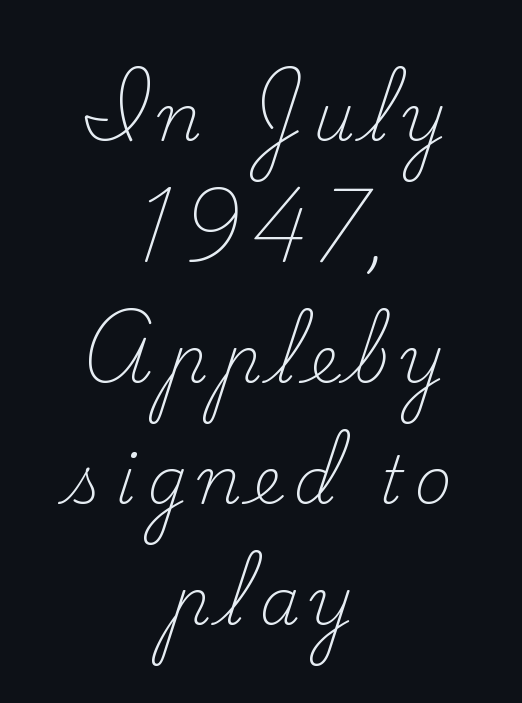
Looks like regular typesetting: each glyph gets only the width it needs. One-word summary of the alignment: center. Just letters on the line, the space beneath them empty. The text was rendered using a seriffed face with decorative stroke endings.
